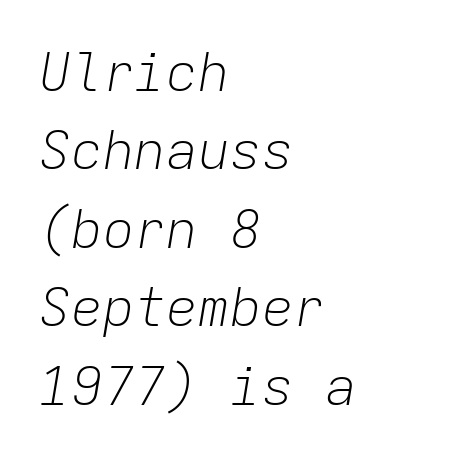
Interline gaps are of average width in this sample. The typesetter chose a ragged-right arrangement here. A typesetter would call this zero additional tracking. Note the uniform advance width — an 'i' takes as much space as an 'm'.
